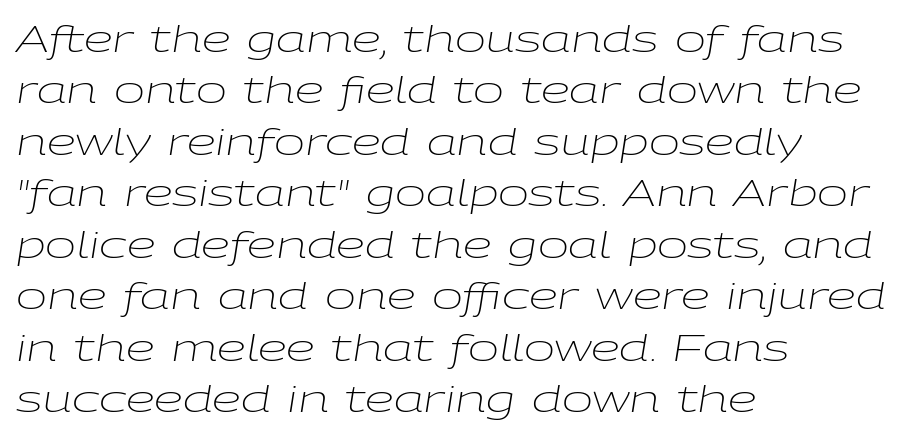
Q: Is the text bold? A: No.
Q: Is the text italic (slanted)? A: Yes, it leans right by about 9 degrees.
Q: Is the text underlined? A: No.
Q: How is the paragraph aligned? A: Left-aligned.
Q: Is the spacing between letters normal or unusually wide? A: Normal.
Q: Is the spacing between lines tight, normal or loose? A: Normal.
Q: Width (condensed, normal, or wide)? A: Wide.
Q: Stroke contrast? A: Low.
Q: x-height? A: Medium.
Q: Monospaced? A: No.
